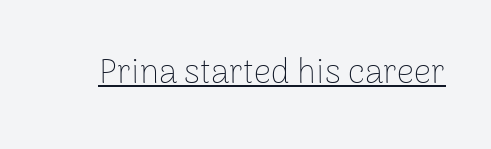
How are the letters spaced? Ordinarily, with no added tracking. A quiet, ordinary-to-light weight characterises the typeface. Is this a sans? Yes — the strokes have no serifs. Characters remain perfectly vertical along every line. Looks like regular typesetting: each glyph gets only the width it needs.
